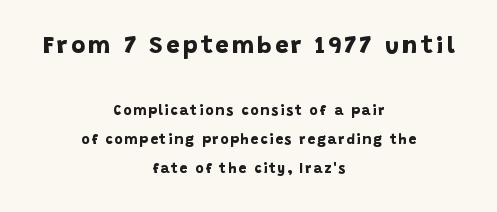
Words float on clear page, feet unadorned. In terms of leading, this rendering errs on the spacious side. Heft: maximum for text — a bold. Character size in the leading block exceeds that of the trailing block.
